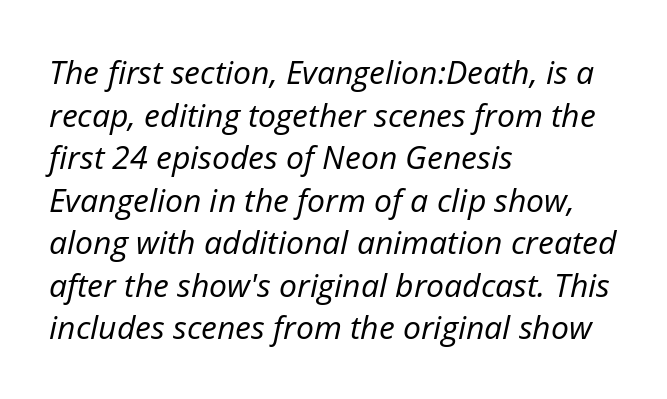
{"italic": "yes", "lean": "right", "slant_degrees": 12, "bold": "no", "weight": "regular", "width": "normal", "stroke_contrast": "low", "x_height": "medium", "monospaced": "no", "underline": "no", "align": "left", "line_spacing": "normal", "line_spacing_ratio": 1.33, "letter_spacing": "normal", "letter_spacing_em": 0.0, "glyph_px": 32}
